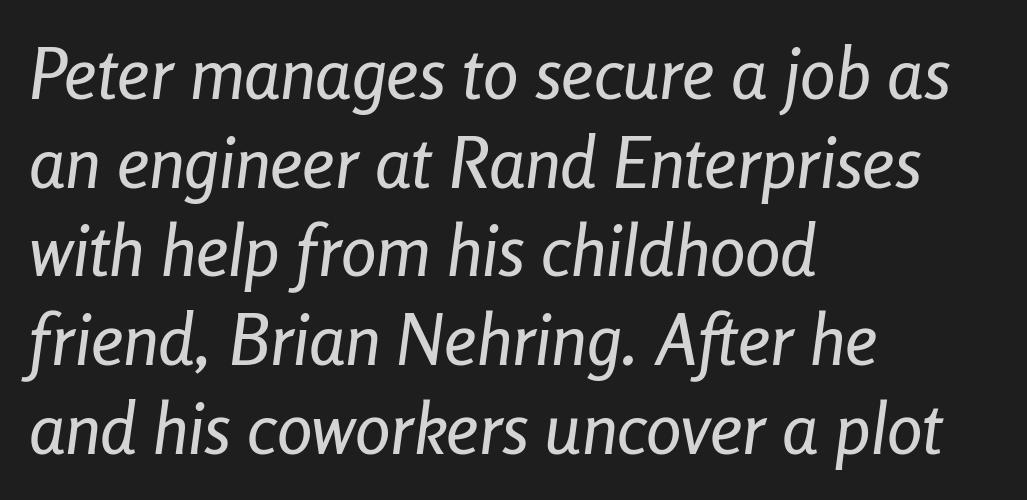
{"italic": "yes", "lean": "right", "slant_degrees": 8, "width": "condensed", "stroke_contrast": "low", "x_height": "medium", "monospaced": "no", "underline": "no", "align": "left", "line_spacing": "normal", "line_spacing_ratio": 1.25, "letter_spacing": "normal", "letter_spacing_em": 0.0, "glyph_px": 71}
